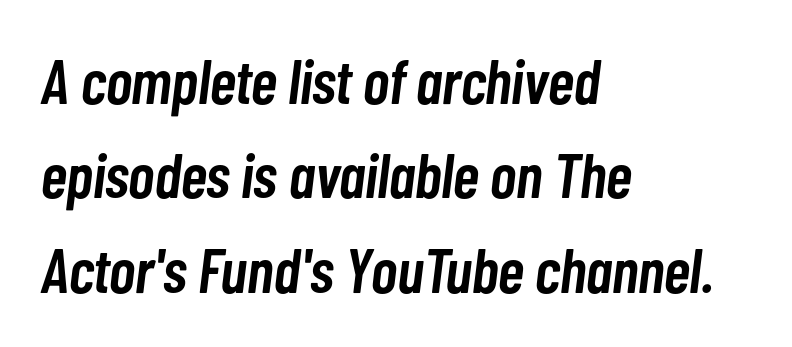
{"italic": "yes", "lean": "right", "slant_degrees": 7, "bold": "semi", "weight": "semibold", "width": "condensed", "stroke_contrast": "low", "x_height": "medium", "monospaced": "no", "underline": "no", "align": "left", "line_spacing": "normal", "line_spacing_ratio": 1.5, "letter_spacing": "normal", "letter_spacing_em": 0.0, "glyph_px": 63}
